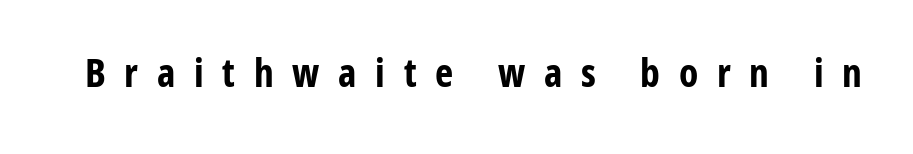
{"serif": "no", "italic": "no", "bold": "yes", "weight": "bold", "width": "condensed", "stroke_contrast": "low", "x_height": "medium", "monospaced": "no", "underline": "no", "letter_spacing": "wide", "letter_spacing_em": 0.48, "glyph_px": 39}
